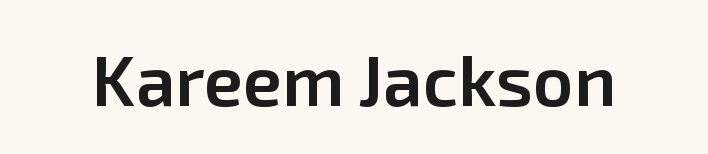
{"serif": "no", "italic": "no", "bold": "semi", "weight": "semibold", "width": "normal", "stroke_contrast": "low", "x_height": "medium", "monospaced": "no", "underline": "no", "letter_spacing": "normal", "letter_spacing_em": 0.0, "glyph_px": 71}
